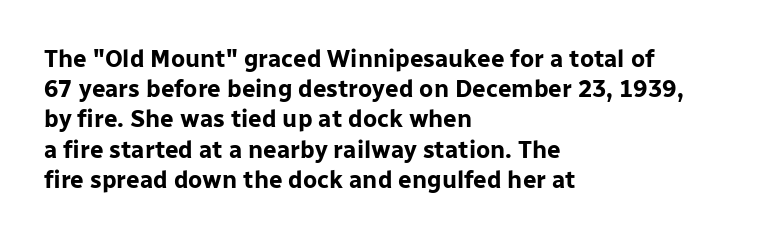
Q: Is the text bold? A: Yes.
Q: Is the text italic (slanted)? A: No, it is upright.
Q: Is the text underlined? A: No.
Q: How is the paragraph aligned? A: Left-aligned.
Q: Is the spacing between letters normal or unusually wide? A: Normal.
Q: Is the spacing between lines tight, normal or loose? A: Normal.
